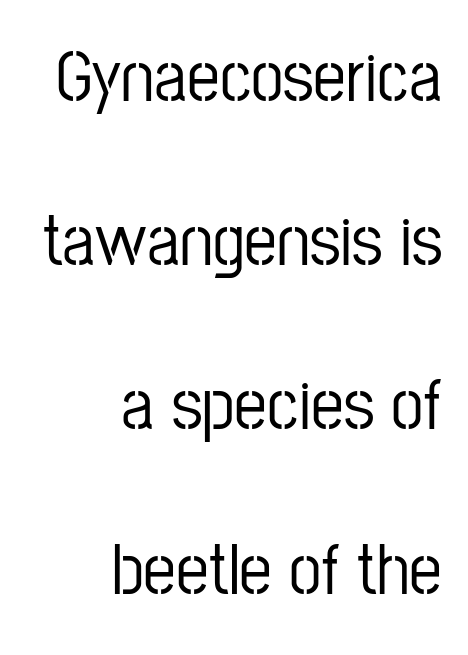
{"serif": "no", "italic": "no", "width": "condensed", "stroke_contrast": "low", "x_height": "medium", "monospaced": "no", "underline": "no", "align": "right", "line_spacing": "loose", "line_spacing_ratio": 2.25, "letter_spacing": "normal", "letter_spacing_em": 0.0, "glyph_px": 73}
